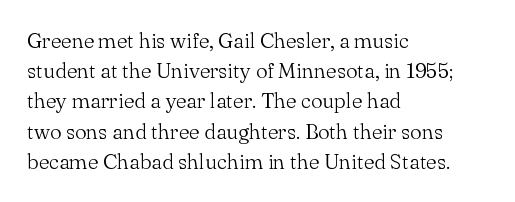
Q: Is the text bold? A: No.
Q: Is the text italic (slanted)? A: No, it is upright.
Q: Is the text underlined? A: No.
Q: How is the paragraph aligned? A: Left-aligned.
Q: Is the spacing between letters normal or unusually wide? A: Normal.
Q: Is the spacing between lines tight, normal or loose? A: Normal.
